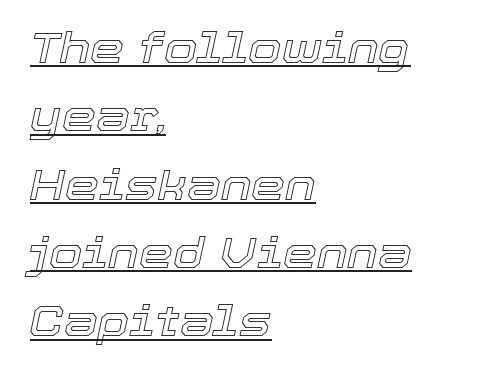
{"italic": "yes", "lean": "right", "slant_degrees": 12, "width": "normal", "x_height": "medium", "monospaced": "no", "underline": "yes", "align": "left", "line_spacing": "normal", "line_spacing_ratio": 1.59, "letter_spacing": "normal", "letter_spacing_em": 0.0, "glyph_px": 43}
